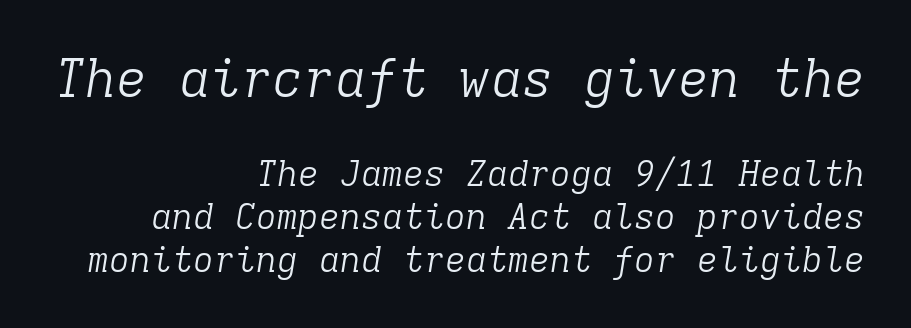
The strip under each line holds only bare page. No extra tracking has been applied to these lines. Classification — serif. Spacing verdict: monospaced, one width for all characters. Observe the lean: these are italic letterforms.
